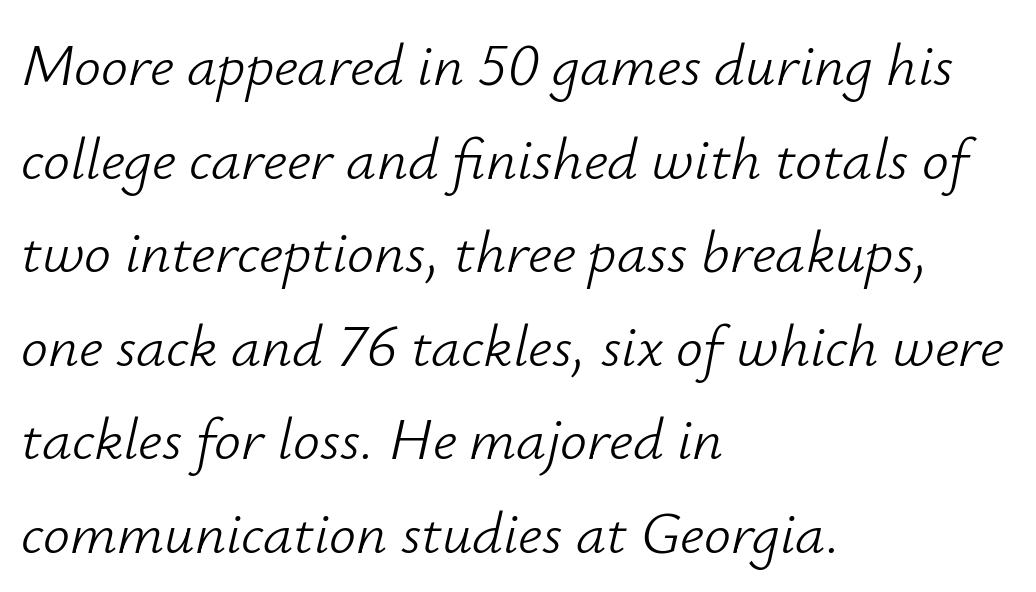
Horizontally, the lines are justified to the leading edge only. Style check: oblique. Has an underline been added? It has not. Students, note that the glyphs here touch the page at normal intervals. Here the designer chose a conventional face with non-uniform glyph widths. A light-to-regular cut is what we see here.
